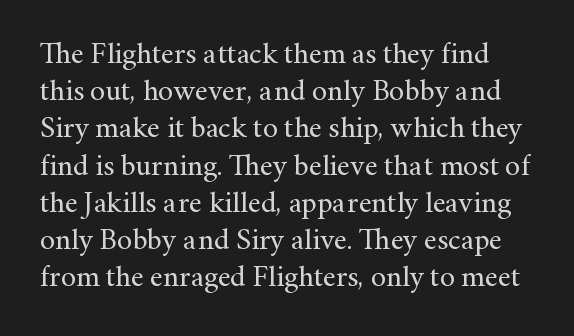
The image shows 30 px regular-weight serif type, upright; set line spacing 1.24x, normal letter spacing, not underlined; medium stroke contrast and a small x-height.
